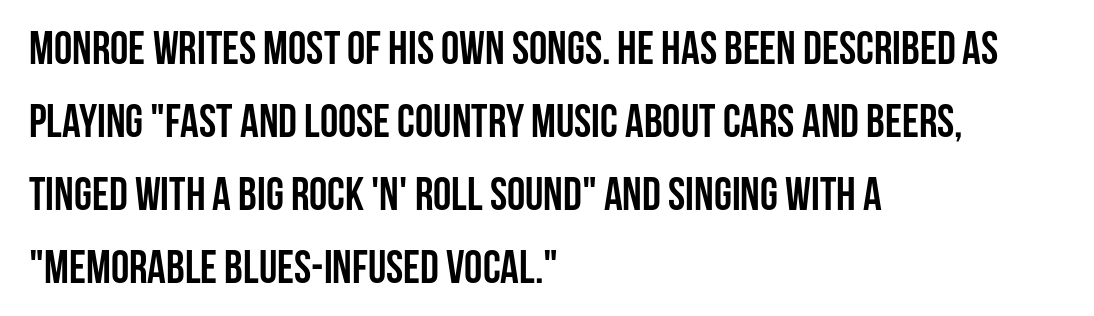
{"serif": "no", "italic": "no", "bold": "yes", "weight": "semibold", "width": "condensed", "stroke_contrast": "low", "x_height": "large", "monospaced": "no", "underline": "no", "align": "left", "line_spacing": "normal", "line_spacing_ratio": 1.59, "letter_spacing": "normal", "letter_spacing_em": 0.0, "glyph_px": 46}
